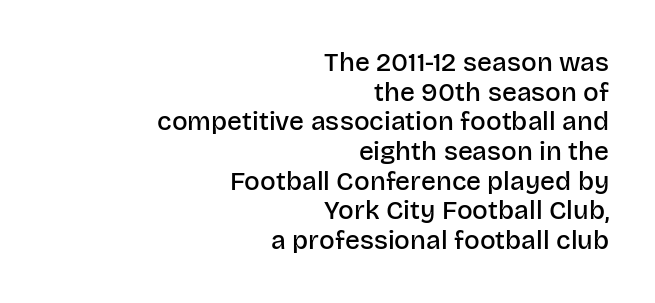
Does the lettering tilt? It doesn't — this is upright. The passage shown is semibold, sitting just below true bold. Teacher's note: observe the even right margin — that is flush-right alignment. Short note: letters normally spaced.
